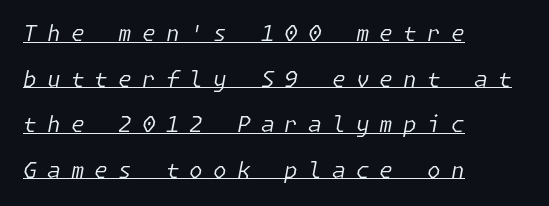
{"italic": "yes", "lean": "right", "slant_degrees": 11, "bold": "no", "underline": "yes", "align": "left", "line_spacing": "loose", "line_spacing_ratio": 2.07, "letter_spacing": "wide", "letter_spacing_em": 0.46, "glyph_px": 22}
